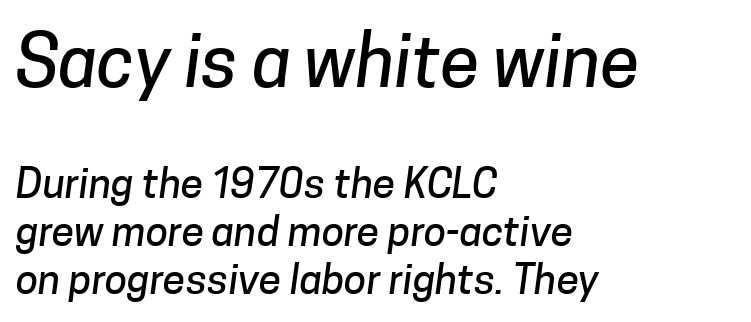
The image shows 71 px sans-serif type; set left-aligned, line spacing 1.18x, normal letter spacing, not underlined; the first (top) block is 1.73x larger; low stroke contrast and a medium x-height.
